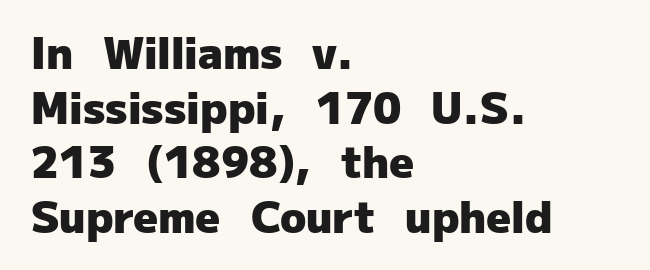
Q: Is the text bold? A: Yes.
Q: Is the text italic (slanted)? A: No, it is upright.
Q: Is the typeface a serif or a sans-serif typeface? A: Sans-serif.
Q: Is the text underlined? A: No.
Q: How is the paragraph aligned? A: Left-aligned.
Q: Is the spacing between letters normal or unusually wide? A: Normal.
Q: Is the spacing between lines tight, normal or loose? A: Normal.
Q: Width (condensed, normal, or wide)? A: Normal.
Q: Stroke contrast? A: Low.
Q: x-height? A: Medium.
Q: Monospaced? A: No.
